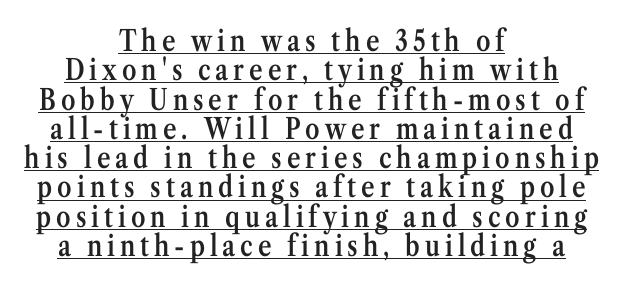
Honestly, the rows look squashed on top of each other. This is roman type, the default non-slanted kind. Underlined type. The face used here is proportionally spaced, like ordinary book or web type. Caption: multi-line text, centered on the measure.
